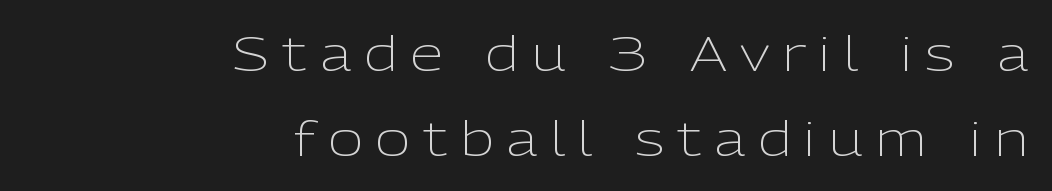
Q: Is the text bold? A: No.
Q: Is the text italic (slanted)? A: No, it is upright.
Q: Is the typeface a serif or a sans-serif typeface? A: Sans-serif.
Q: Is the text underlined? A: No.
Q: How is the paragraph aligned? A: Right-aligned.
Q: Is the spacing between letters normal or unusually wide? A: Unusually wide.
Q: Width (condensed, normal, or wide)? A: Normal.
Q: Stroke contrast? A: Low.
Q: x-height? A: Medium.
Q: Monospaced? A: No.
